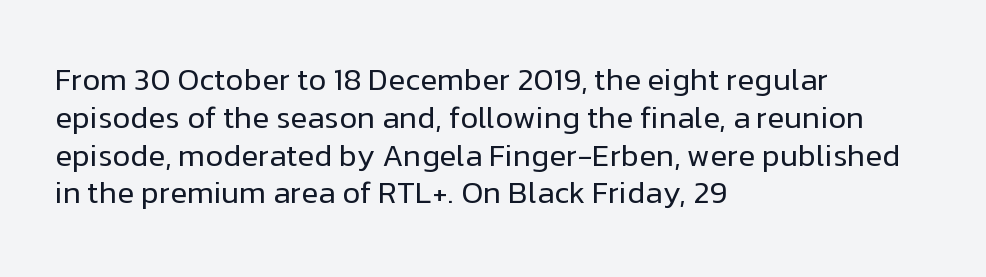
The image shows 31 px regular-weight sans-serif type, upright; set left-aligned, line spacing 1.22x, normal letter spacing, not underlined; low stroke contrast and a medium x-height.
